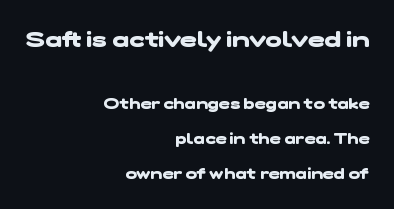
The image shows 22 px bold type; set right-aligned, loose line spacing (2.34x), normal letter spacing, not underlined; the first (top) block is 1.47x larger.
